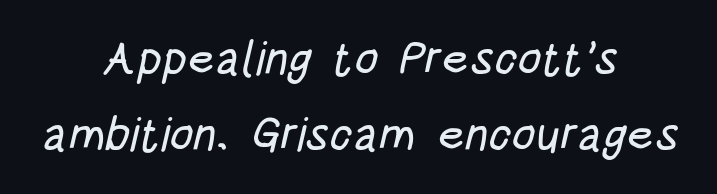
{"serif": "no", "width": "condensed", "stroke_contrast": "low", "x_height": "large", "monospaced": "no", "underline": "no", "align": "center", "line_spacing": "normal", "line_spacing_ratio": 1.61, "letter_spacing": "normal", "letter_spacing_em": 0.0, "glyph_px": 47}
